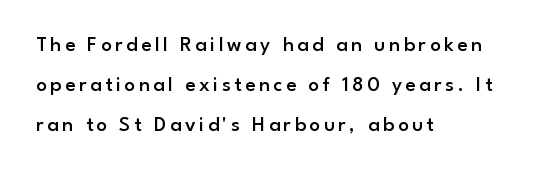
Q: Is the text bold? A: Semi-bold.
Q: Is the text italic (slanted)? A: No, it is upright.
Q: Is the text underlined? A: No.
Q: How is the paragraph aligned? A: Left-aligned.
Q: Is the spacing between lines tight, normal or loose? A: Loose.
